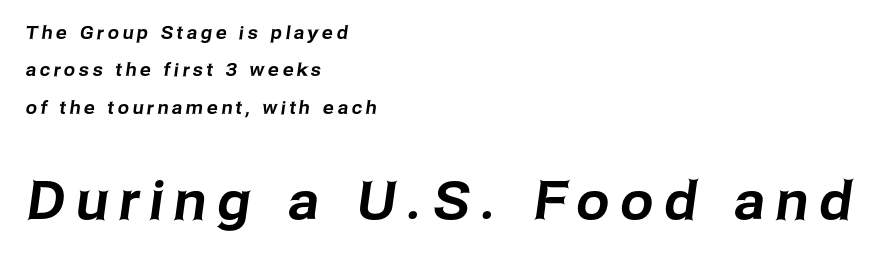
Vertically, the passage feels expansive, rows floating well apart. The setting favours the left margin, as ordinary paragraphs usually do. The passage shown is typeset with a sans-serif family. Compared with typical body copy, the letter spacing here is much looser. You could not count columns in this text — the font is proportionally spaced.
